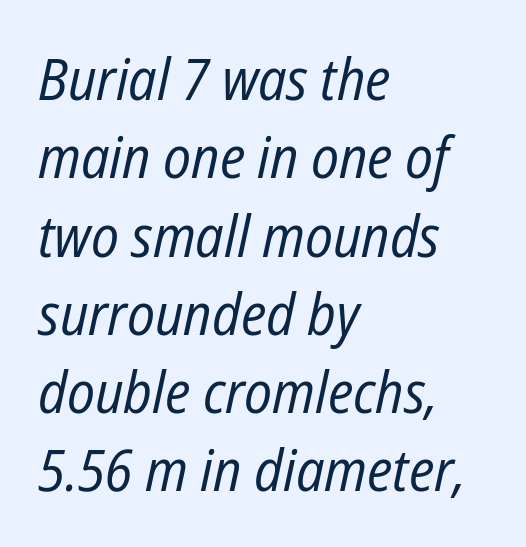
Q: Is the text bold? A: No.
Q: Is the text italic (slanted)? A: Yes, it leans right by about 12 degrees.
Q: Is the text underlined? A: No.
Q: How is the paragraph aligned? A: Left-aligned.
Q: Is the spacing between letters normal or unusually wide? A: Normal.
Q: Is the spacing between lines tight, normal or loose? A: Normal.
Q: Width (condensed, normal, or wide)? A: Condensed.
Q: Stroke contrast? A: Low.
Q: x-height? A: Medium.
Q: Monospaced? A: No.
